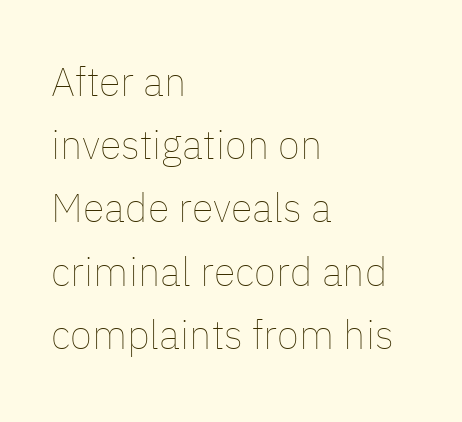
Q: Is the text bold? A: No.
Q: Is the text italic (slanted)? A: No, it is upright.
Q: Is the text underlined? A: No.
Q: How is the paragraph aligned? A: Left-aligned.
Q: Is the spacing between letters normal or unusually wide? A: Normal.
Q: Is the spacing between lines tight, normal or loose? A: Normal.
Q: Width (condensed, normal, or wide)? A: Normal.
Q: Stroke contrast? A: Low.
Q: x-height? A: Medium.
Q: Monospaced? A: No.
